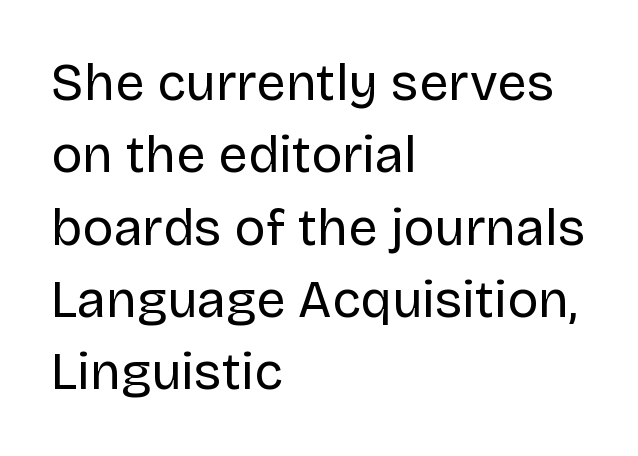
The image shows 52 px regular-weight sans-serif type, upright; set left-aligned, normal line spacing (1.39x), normal letter spacing, not underlined; low stroke contrast and a large x-height.
